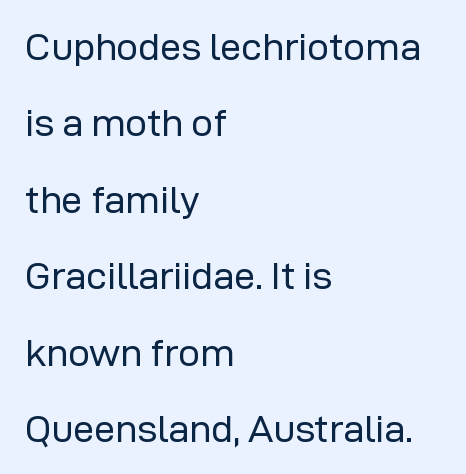
Note the varied advance widths — an 'i' is clearly narrower than an 'm'. How are the letters spaced? Ordinarily, with no added tracking. A classic flush-left, rag-right setting is used for this passage. Summary of weight: not heavy and not bold. Grotesque or geometric, the face here clearly has no serifs. Italic: no, the glyphs are upright roman.
